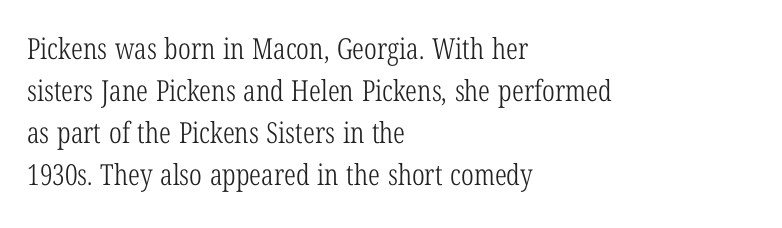
Q: Is the text bold? A: No.
Q: Is the text italic (slanted)? A: No, it is upright.
Q: Is the typeface a serif or a sans-serif typeface? A: Serif.
Q: Is the text underlined? A: No.
Q: How is the paragraph aligned? A: Left-aligned.
Q: Is the spacing between letters normal or unusually wide? A: Normal.
Q: Is the spacing between lines tight, normal or loose? A: Normal.
Q: Width (condensed, normal, or wide)? A: Condensed.
Q: Stroke contrast? A: Low.
Q: x-height? A: Medium.
Q: Monospaced? A: No.
